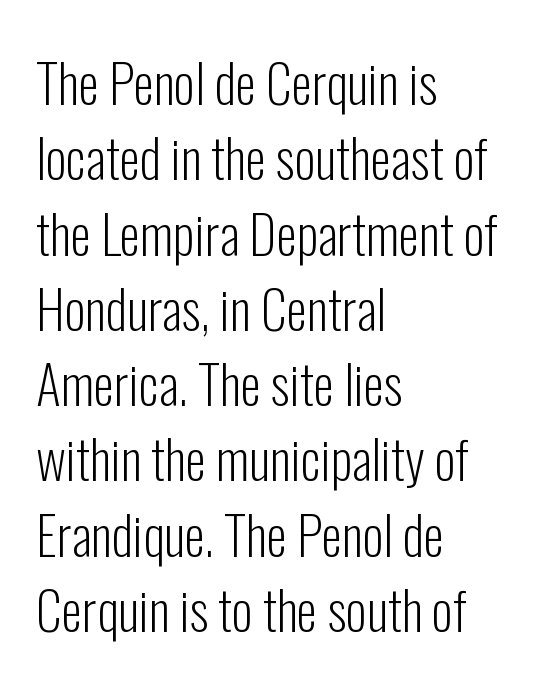
Q: Is the text bold? A: No.
Q: Is the text italic (slanted)? A: No, it is upright.
Q: Is the typeface a serif or a sans-serif typeface? A: Sans-serif.
Q: Is the text underlined? A: No.
Q: How is the paragraph aligned? A: Left-aligned.
Q: Is the spacing between letters normal or unusually wide? A: Normal.
Q: Is the spacing between lines tight, normal or loose? A: Normal.
Q: Width (condensed, normal, or wide)? A: Condensed.
Q: Stroke contrast? A: Low.
Q: x-height? A: Medium.
Q: Monospaced? A: No.
